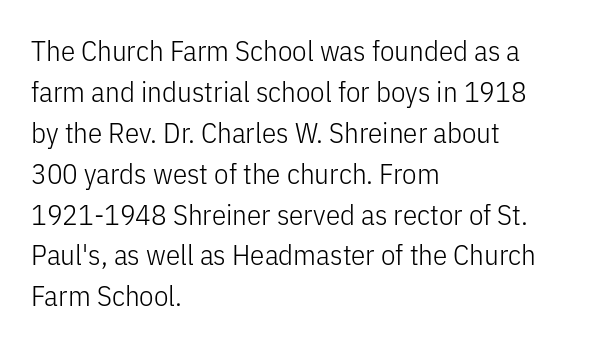
The image shows 29 px light, condensed sans-serif type, upright; set left-aligned, normal line spacing (1.41x), normal letter spacing, not underlined; low stroke contrast and a medium x-height.
